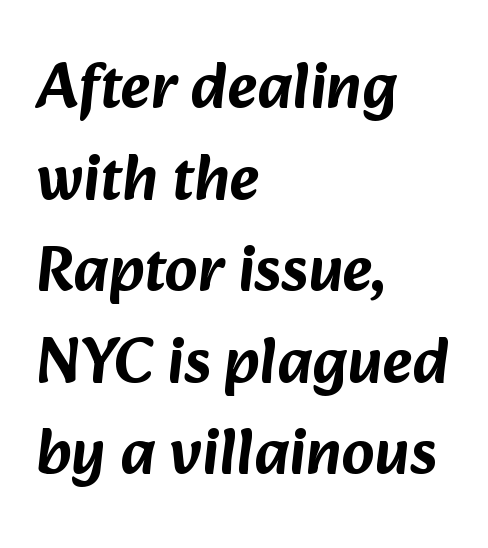
{"serif": "no", "width": "normal", "stroke_contrast": "low", "x_height": "medium", "monospaced": "no", "underline": "no", "align": "left", "line_spacing": "normal", "line_spacing_ratio": 1.43, "letter_spacing": "normal", "letter_spacing_em": 0.0, "glyph_px": 64}
